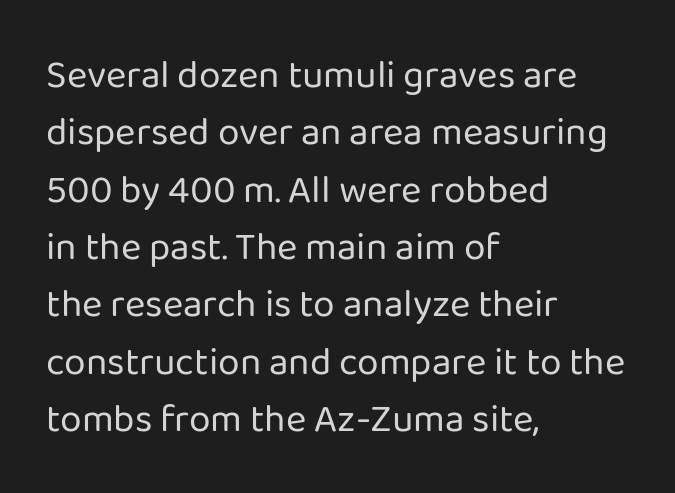
{"serif": "no", "italic": "no", "bold": "no", "weight": "regular", "width": "normal", "stroke_contrast": "low", "x_height": "medium", "monospaced": "no", "underline": "no", "align": "left", "line_spacing": "normal", "line_spacing_ratio": 1.47, "letter_spacing": "normal", "letter_spacing_em": 0.0, "glyph_px": 39}
